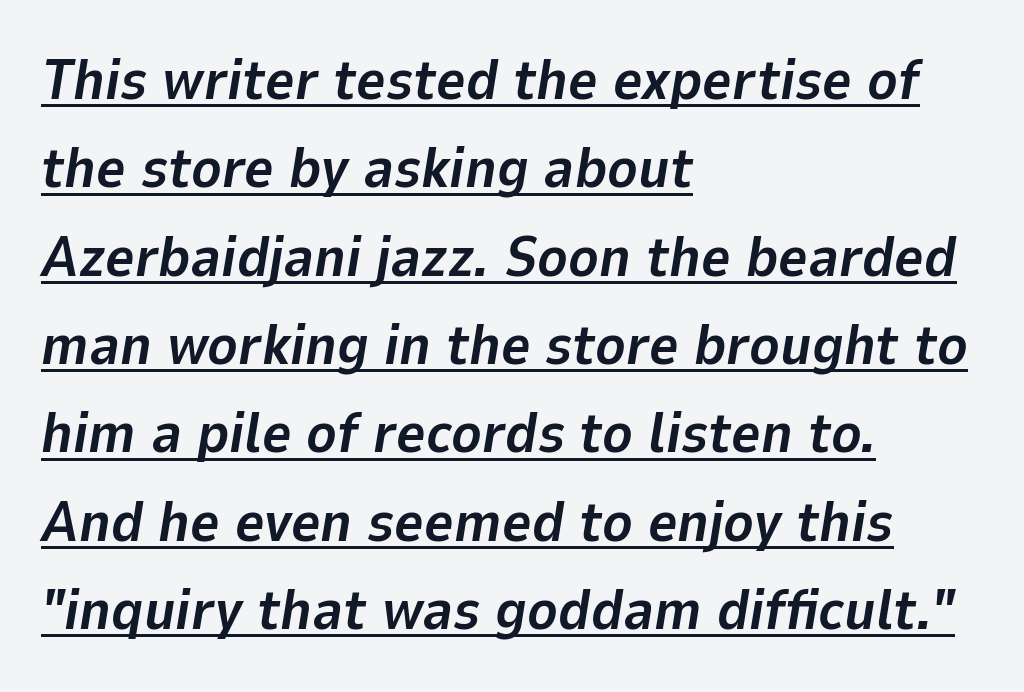
The image shows 57 px bold type, italic (leaning right); set left-aligned, normal line spacing (1.55x), normal letter spacing, underlined; low stroke contrast and a medium x-height.
